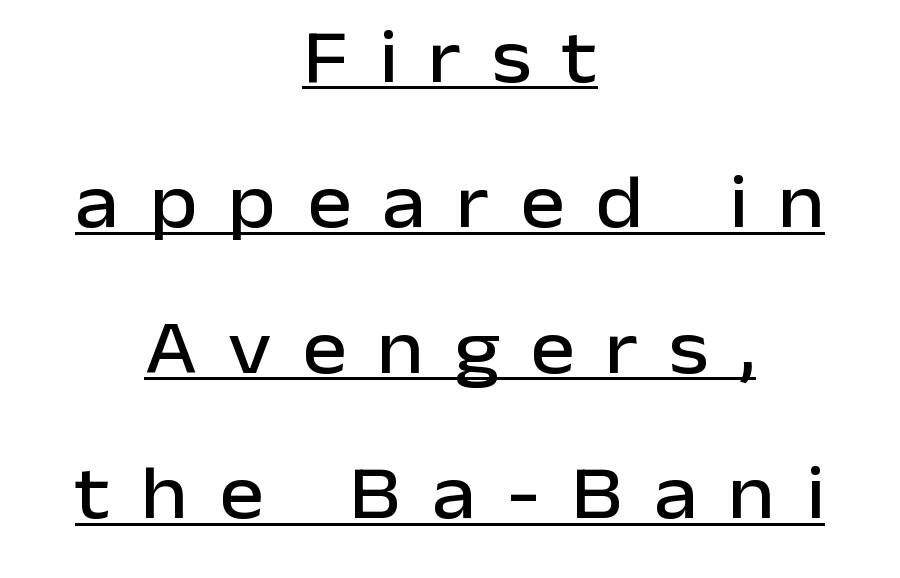
{"serif": "no", "italic": "no", "width": "normal", "stroke_contrast": "low", "x_height": "medium", "monospaced": "no", "underline": "yes", "align": "center", "line_spacing": "loose", "line_spacing_ratio": 1.94, "letter_spacing": "wide", "letter_spacing_em": 0.41, "glyph_px": 75}
